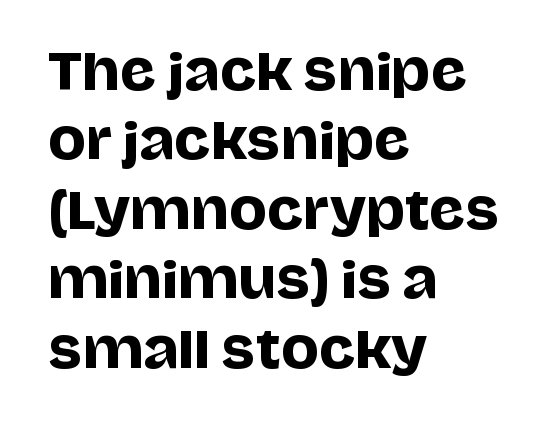
Q: Is the text italic (slanted)? A: No, it is upright.
Q: Is the typeface a serif or a sans-serif typeface? A: Sans-serif.
Q: Is the text underlined? A: No.
Q: How is the paragraph aligned? A: Left-aligned.
Q: Is the spacing between letters normal or unusually wide? A: Normal.
Q: Is the spacing between lines tight, normal or loose? A: Normal.
Q: Width (condensed, normal, or wide)? A: Normal.
Q: Stroke contrast? A: Low.
Q: x-height? A: Large.
Q: Monospaced? A: No.
